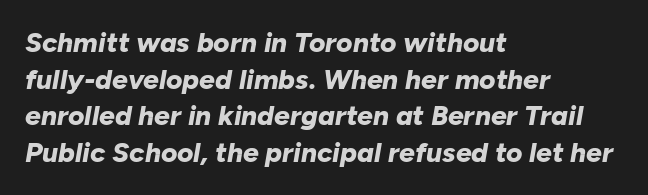
{"italic": "yes", "lean": "right", "slant_degrees": 10, "bold": "yes", "weight": "bold", "width": "normal", "stroke_contrast": "low", "x_height": "medium", "monospaced": "no", "underline": "no", "align": "left", "line_spacing": "normal", "line_spacing_ratio": 1.31, "letter_spacing": "normal", "letter_spacing_em": 0.0, "glyph_px": 28}
